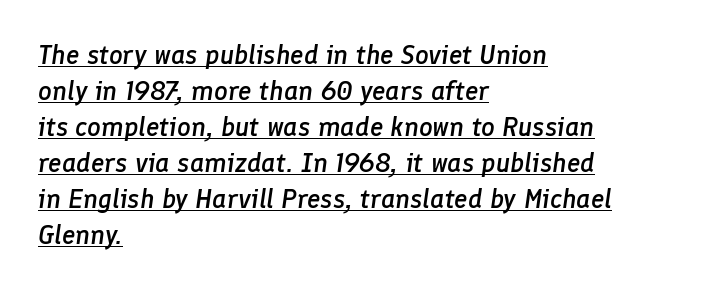
{"italic": "yes", "lean": "right", "slant_degrees": 8, "bold": "semi", "underline": "yes", "align": "left", "line_spacing": "normal", "line_spacing_ratio": 1.33, "letter_spacing": "normal", "letter_spacing_em": 0.0, "glyph_px": 27}
